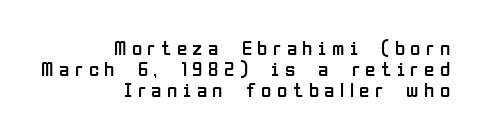
The image shows 21 px text type, upright; set right-aligned, tight line spacing (0.99x), unusually wide letter spacing (+0.26 em), not underlined.
